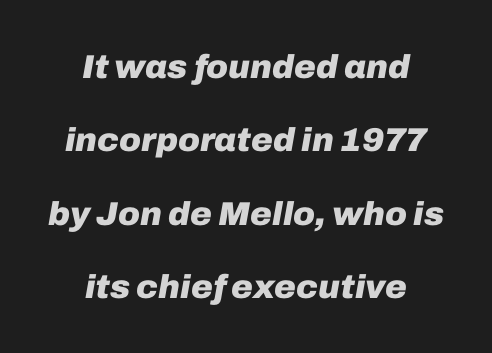
{"italic": "yes", "lean": "right", "slant_degrees": 10, "bold": "yes", "weight": "heavy", "width": "normal", "stroke_contrast": "low", "x_height": "medium", "monospaced": "no", "underline": "no", "align": "center", "line_spacing": "loose", "line_spacing_ratio": 2.22, "letter_spacing": "normal", "letter_spacing_em": 0.0, "glyph_px": 33}
